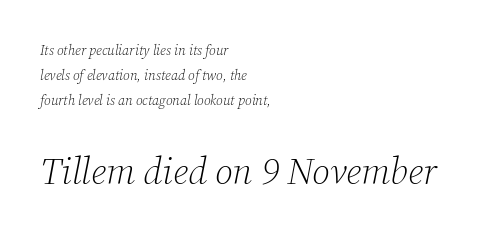
Q: Is the text bold? A: No.
Q: Is the text italic (slanted)? A: Yes, it leans right by about 12 degrees.
Q: Is the typeface a serif or a sans-serif typeface? A: Serif.
Q: Is the text underlined? A: No.
Q: How is the paragraph aligned? A: Left-aligned.
Q: Is the spacing between letters normal or unusually wide? A: Normal.
Q: Which block of text is set in a larger size, the first (top) or the second (bottom)? A: The second (bottom) one.
Q: Width (condensed, normal, or wide)? A: Normal.
Q: Stroke contrast? A: Low.
Q: x-height? A: Medium.
Q: Monospaced? A: No.
